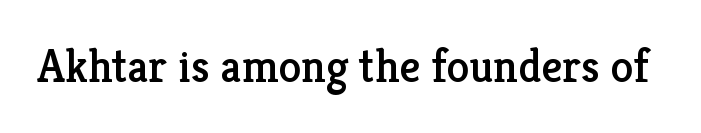
Observe the serifs anchoring each vertical stroke in this sample. Notice how the stems are strictly vertical — no italics here. The passage shown is typed in a proportional face where columns would drift. Decoration check: the copy has no underline.
